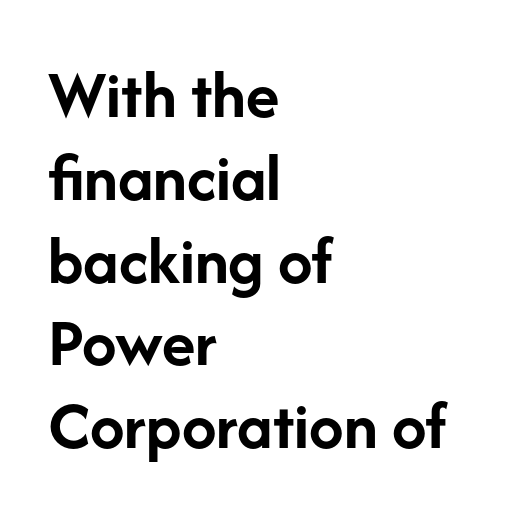
Here the glyphs are tracked normally, forming tight word shapes. Plain, unruled lines of type. Ordinary non-slanted type is in use. This sample is left-justified, so line endings fall wherever the words run out. Heavy-handed strokes throughout: this text is bold.
